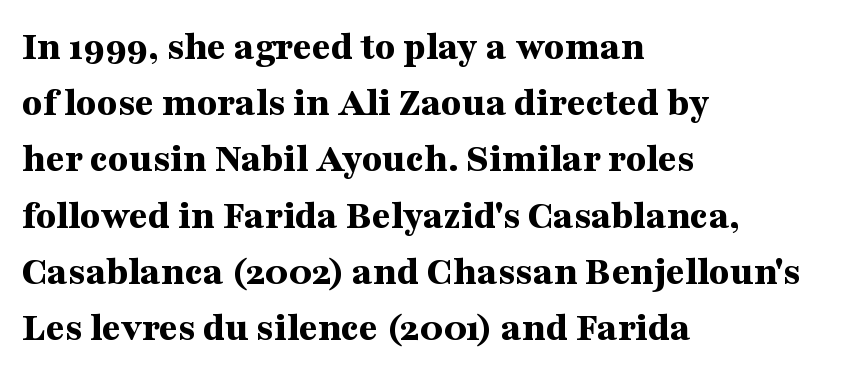
Q: Is the text bold? A: Yes.
Q: Is the text italic (slanted)? A: No, it is upright.
Q: Is the typeface a serif or a sans-serif typeface? A: Serif.
Q: Is the text underlined? A: No.
Q: How is the paragraph aligned? A: Left-aligned.
Q: Is the spacing between letters normal or unusually wide? A: Normal.
Q: Is the spacing between lines tight, normal or loose? A: Normal.
Q: Width (condensed, normal, or wide)? A: Wide.
Q: Stroke contrast? A: Medium.
Q: x-height? A: Medium.
Q: Monospaced? A: No.
